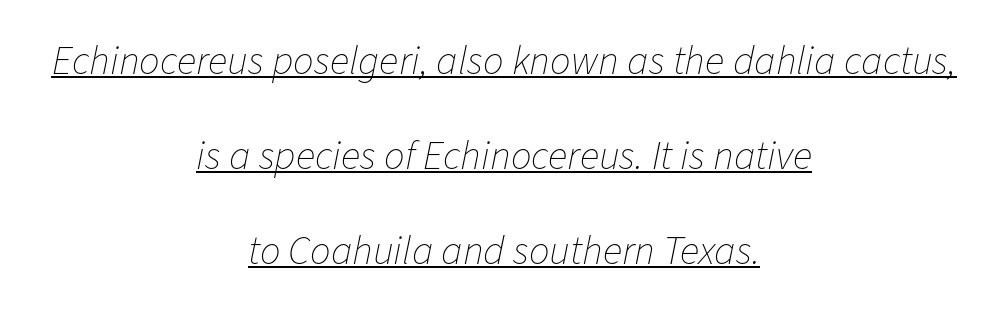
The passage shown is underscored from start to finish. Is this a fixed-width face? No — the glyphs have proportional, varying widths. The paragraph shown floats in the horizontal middle. There is no visible air inserted between adjacent glyphs. Vertical spacing — loose.
